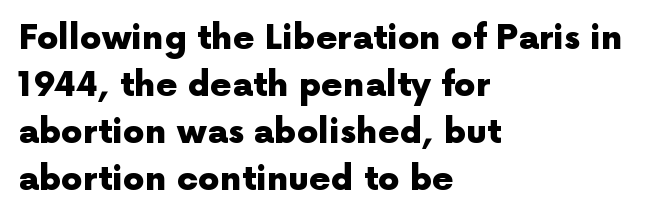
The image shows 34 px heavy sans-serif type, upright; set left-aligned, normal line spacing (1.38x), normal letter spacing, not underlined; a medium x-height.
